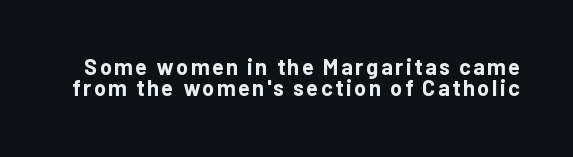
Q: Is the text bold? A: Yes.
Q: Is the text italic (slanted)? A: No, it is upright.
Q: Is the text underlined? A: No.
Q: Is the spacing between lines tight, normal or loose? A: Tight.
